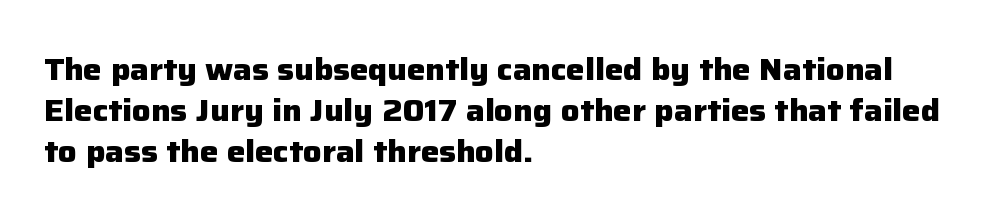
The image shows 31 px heavy sans-serif type, upright; set left-aligned, normal line spacing (1.32x), normal letter spacing, not underlined; low stroke contrast and a medium x-height.
